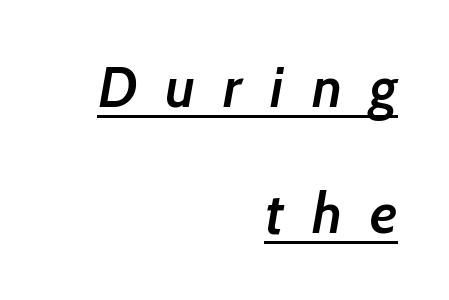
{"serif": "no", "bold": "semi", "weight": "semibold", "width": "normal", "stroke_contrast": "low", "x_height": "medium", "monospaced": "no", "underline": "yes", "align": "right", "line_spacing": "loose", "line_spacing_ratio": 2.21, "letter_spacing": "wide", "letter_spacing_em": 0.49, "glyph_px": 57}
